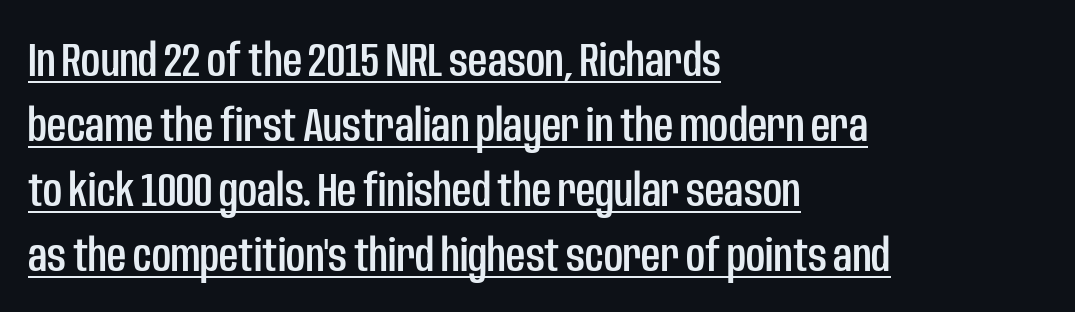
This sample uses a sans-serif face. Spacing verdict: proportional, widths tailored to each character. Characters follow at the spacing the type designer built in. The lines sit at an ordinary, default distance from one another. The typesetter chose a ragged-right arrangement here.
